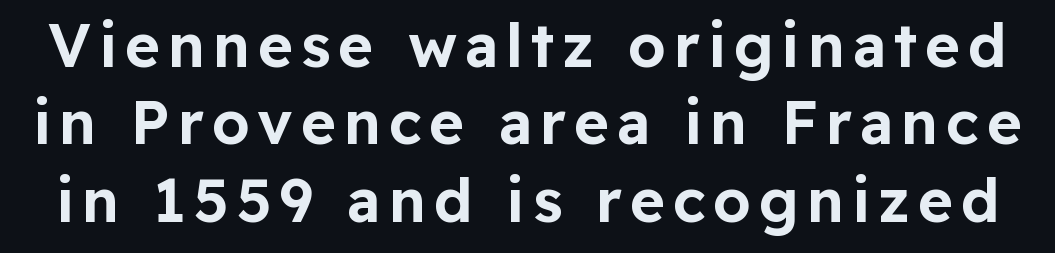
{"serif": "no", "italic": "no", "width": "normal", "stroke_contrast": "low", "x_height": "medium", "monospaced": "no", "underline": "no", "line_spacing": "normal", "line_spacing_ratio": 1.29, "glyph_px": 60}
